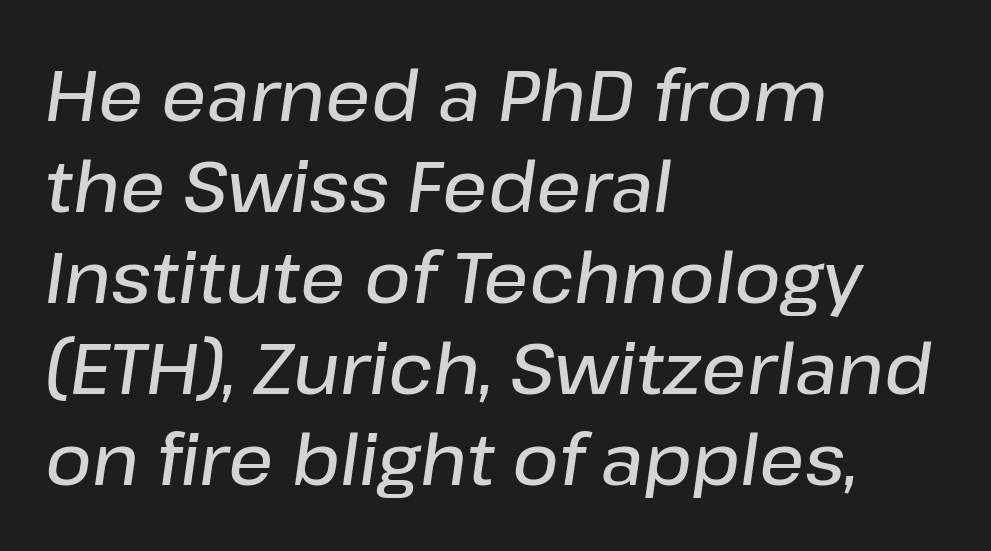
{"italic": "yes", "lean": "right", "slant_degrees": 8, "bold": "semi", "weight": "semibold", "width": "normal", "stroke_contrast": "low", "x_height": "medium", "monospaced": "no", "underline": "no", "align": "left", "line_spacing": "normal", "line_spacing_ratio": 1.28, "letter_spacing": "normal", "letter_spacing_em": 0.0, "glyph_px": 71}
